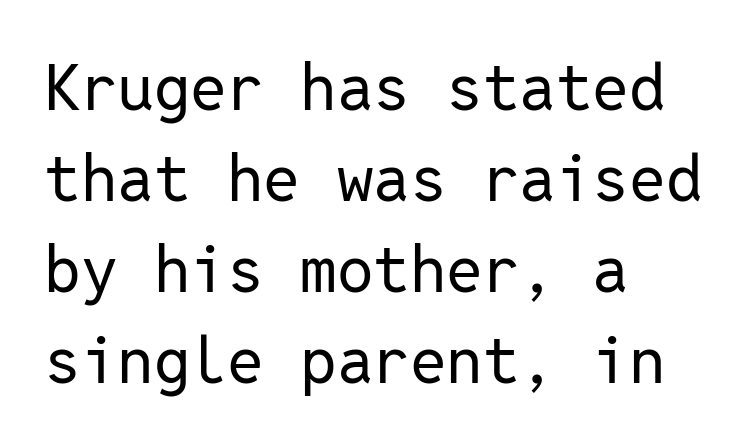
Q: Is the text bold? A: No.
Q: Is the text italic (slanted)? A: No, it is upright.
Q: Is the typeface a serif or a sans-serif typeface? A: Sans-serif.
Q: Is the text underlined? A: No.
Q: How is the paragraph aligned? A: Left-aligned.
Q: Is the spacing between letters normal or unusually wide? A: Normal.
Q: Is the spacing between lines tight, normal or loose? A: Normal.
Q: Width (condensed, normal, or wide)? A: Normal.
Q: Stroke contrast? A: Low.
Q: x-height? A: Medium.
Q: Monospaced? A: Yes.
